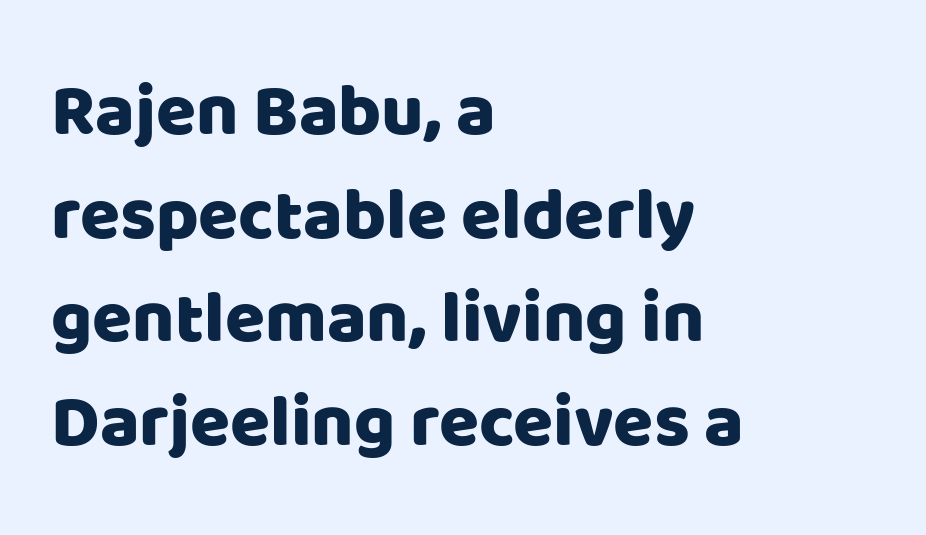
Each new line begins a customary step beneath the previous one. Upright lettering throughout. The baseline area is clear. Each word holds together tightly as a unit, with standard inter-letter gaps. Font category for this specimen: sans-serif.
